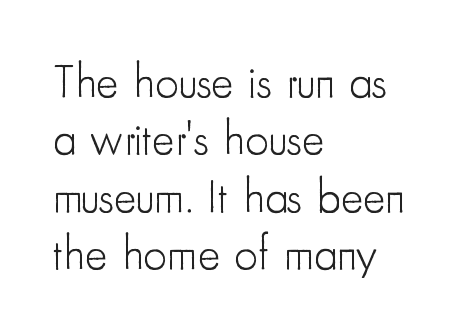
{"serif": "no", "italic": "no", "bold": "no", "weight": "light", "width": "condensed", "stroke_contrast": "low", "x_height": "small", "monospaced": "no", "underline": "no", "align": "left", "line_spacing_ratio": 1.22, "letter_spacing": "normal", "letter_spacing_em": 0.0, "glyph_px": 47}
